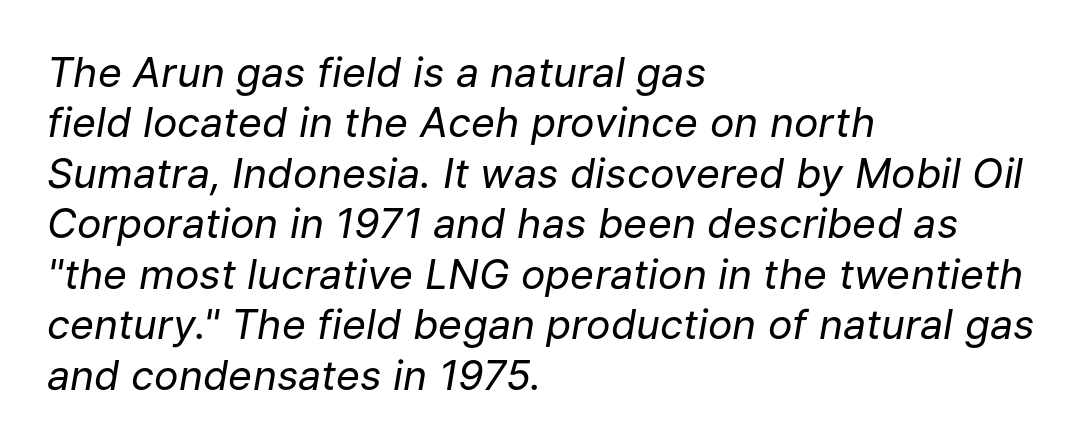
The image shows 41 px regular-weight type, italic (leaning right); set left-aligned, line spacing 1.23x, normal letter spacing, not underlined; low stroke contrast and a medium x-height.
